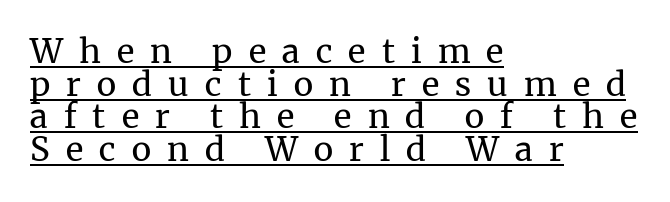
The image shows 33 px regular-weight serif type, upright; set left-aligned, tight line spacing (0.99x), unusually wide letter spacing (+0.49 em), underlined; medium stroke contrast and a medium x-height.
